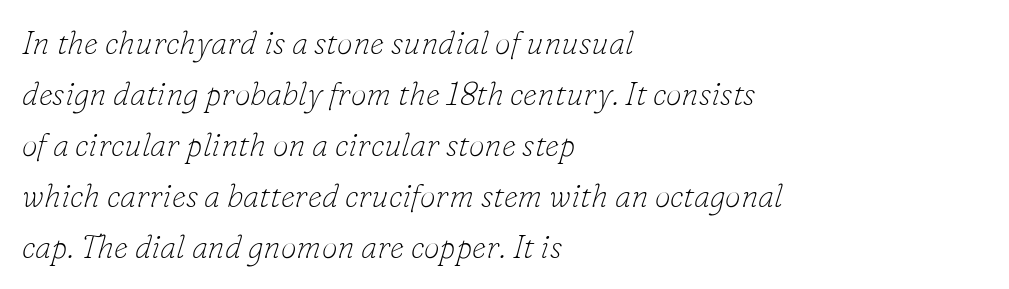
Q: Is the text bold? A: No.
Q: Is the text italic (slanted)? A: Yes, it leans right by about 16 degrees.
Q: Is the typeface a serif or a sans-serif typeface? A: Serif.
Q: Is the text underlined? A: No.
Q: How is the paragraph aligned? A: Left-aligned.
Q: Is the spacing between letters normal or unusually wide? A: Normal.
Q: Is the spacing between lines tight, normal or loose? A: Normal.
Q: Width (condensed, normal, or wide)? A: Normal.
Q: Stroke contrast? A: Low.
Q: x-height? A: Small.
Q: Monospaced? A: No.
